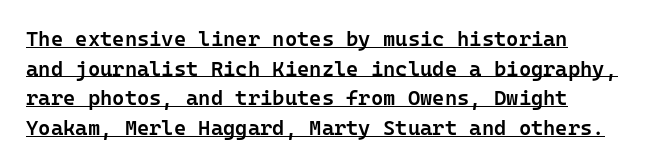
{"italic": "no", "bold": "semi", "underline": "yes", "align": "left", "line_spacing": "normal", "line_spacing_ratio": 1.41, "letter_spacing": "normal", "letter_spacing_em": 0.0, "glyph_px": 21}
